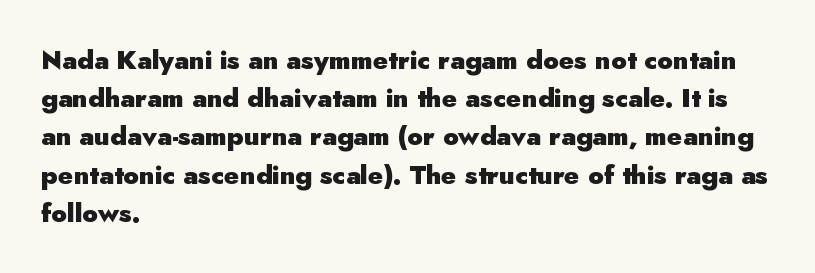
Q: Is the text bold? A: Yes.
Q: Is the text italic (slanted)? A: No, it is upright.
Q: Is the text underlined? A: No.
Q: How is the paragraph aligned? A: Left-aligned.
Q: Is the spacing between letters normal or unusually wide? A: Normal.
Q: Is the spacing between lines tight, normal or loose? A: Normal.
